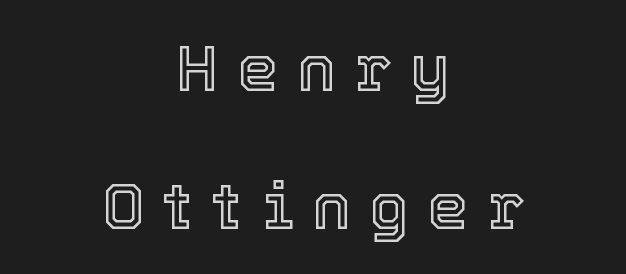
Q: Is the text italic (slanted)? A: No, it is upright.
Q: Is the text underlined? A: No.
Q: How is the paragraph aligned? A: Centered.
Q: Is the spacing between letters normal or unusually wide? A: Unusually wide.
Q: Is the spacing between lines tight, normal or loose? A: Loose.
Q: Width (condensed, normal, or wide)? A: Normal.
Q: x-height? A: Medium.
Q: Monospaced? A: No.
